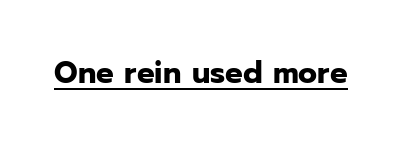
The image shows 31 px bold sans-serif type, upright; set normal letter spacing, underlined; low stroke contrast and a medium x-height.
